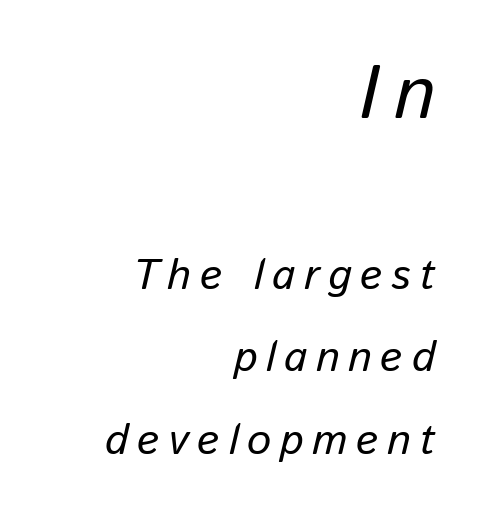
The image shows 75 px text type, italic (leaning right); set right-aligned, loose line spacing (1.91x), unusually wide letter spacing (+0.2 em), not underlined; the first (top) block is 1.74x larger; low stroke contrast and a medium x-height.
